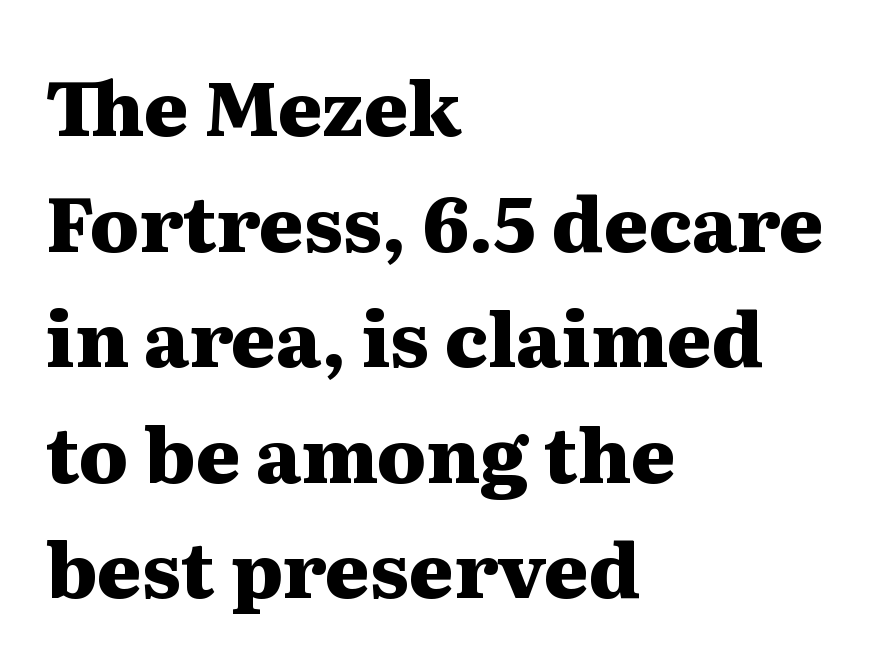
The image shows 76 px heavy, wide serif type, upright; set left-aligned, normal line spacing (1.52x), normal letter spacing, not underlined; medium stroke contrast and a medium x-height.
